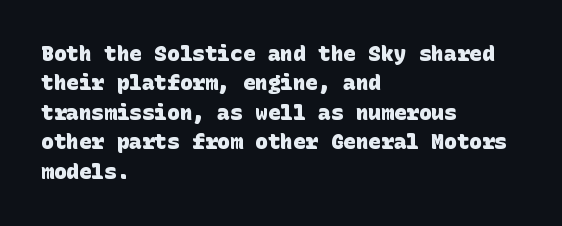
Q: Is the text bold? A: Yes.
Q: Is the text underlined? A: No.
Q: How is the paragraph aligned? A: Left-aligned.
Q: Is the spacing between letters normal or unusually wide? A: Normal.
Q: Is the spacing between lines tight, normal or loose? A: Normal.
